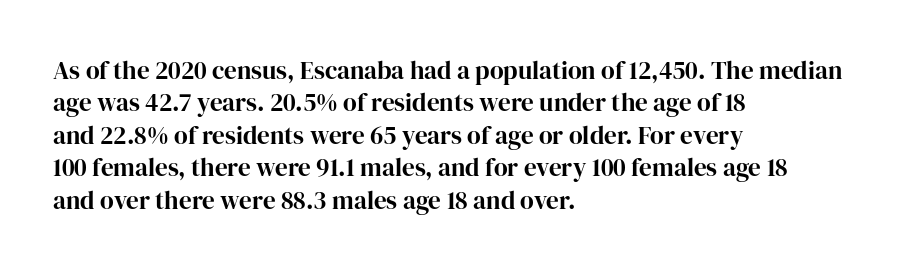
A typesetter would mark this as roman, not italic. The strokes are fattened all the way to bold. Beneath every word, the page is bare. The letters sit at their default tracking, neither squeezed nor spread. Notice how the passage keeps a crisp vertical edge on the left only. The lines sit at an ordinary, default distance from one another.
